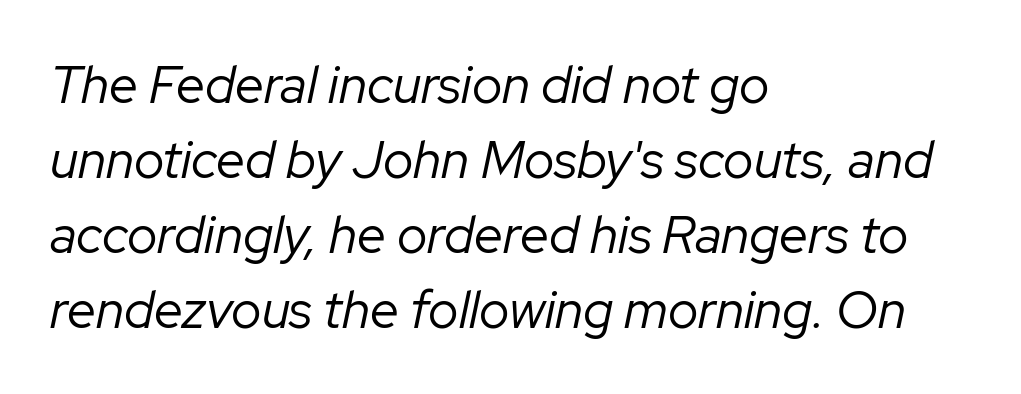
{"italic": "yes", "lean": "right", "slant_degrees": 12, "bold": "no", "weight": "regular", "width": "normal", "stroke_contrast": "low", "x_height": "medium", "monospaced": "no", "underline": "no", "align": "left", "line_spacing": "normal", "line_spacing_ratio": 1.44, "letter_spacing": "normal", "letter_spacing_em": 0.0, "glyph_px": 52}
